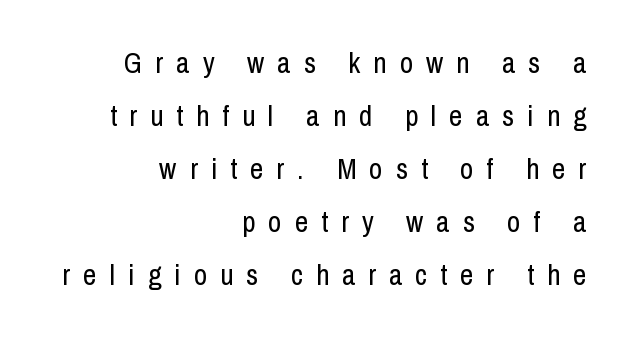
{"serif": "no", "italic": "no", "bold": "no", "weight": "regular", "width": "condensed", "stroke_contrast": "low", "x_height": "medium", "monospaced": "no", "underline": "no", "align": "right", "line_spacing_ratio": 1.83, "letter_spacing": "wide", "letter_spacing_em": 0.45, "glyph_px": 29}
